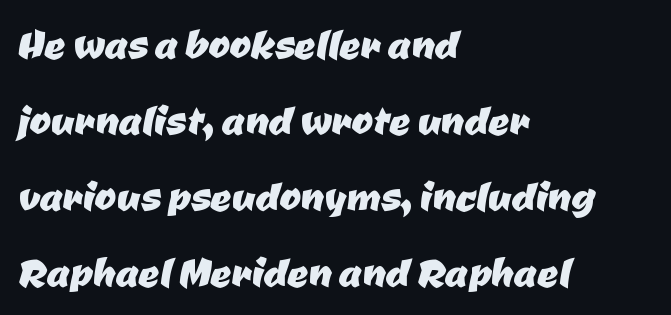
Q: Is the typeface a serif or a sans-serif typeface? A: Sans-serif.
Q: Is the text underlined? A: No.
Q: How is the paragraph aligned? A: Left-aligned.
Q: Is the spacing between letters normal or unusually wide? A: Normal.
Q: Is the spacing between lines tight, normal or loose? A: Normal.
Q: Width (condensed, normal, or wide)? A: Normal.
Q: Stroke contrast? A: Low.
Q: x-height? A: Medium.
Q: Monospaced? A: No.
